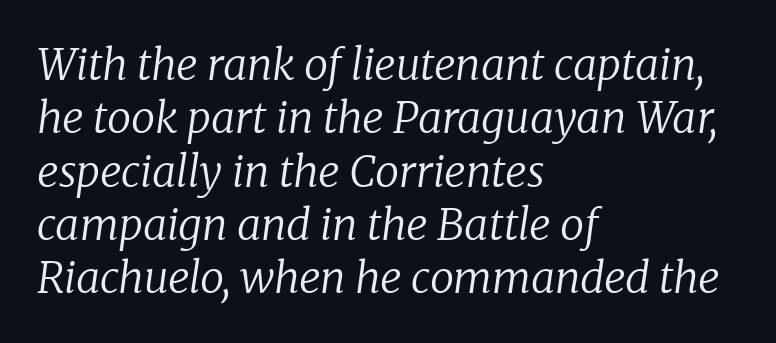
Q: Is the text bold? A: No.
Q: Is the text italic (slanted)? A: Yes, it leans right by about 8 degrees.
Q: Is the typeface a serif or a sans-serif typeface? A: Serif.
Q: Is the text underlined? A: No.
Q: How is the paragraph aligned? A: Left-aligned.
Q: Is the spacing between letters normal or unusually wide? A: Normal.
Q: Width (condensed, normal, or wide)? A: Normal.
Q: Stroke contrast? A: Low.
Q: x-height? A: Medium.
Q: Monospaced? A: No.
